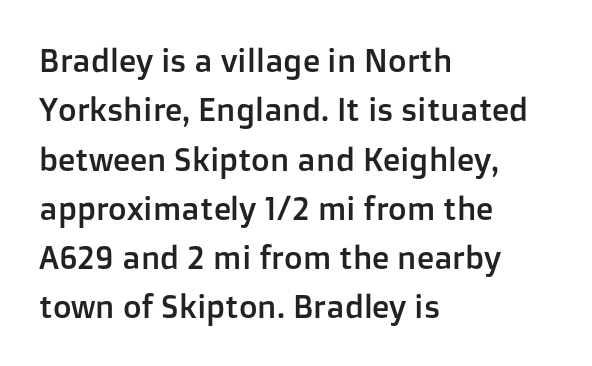
Q: Is the text italic (slanted)? A: No, it is upright.
Q: Is the typeface a serif or a sans-serif typeface? A: Sans-serif.
Q: Is the text underlined? A: No.
Q: How is the paragraph aligned? A: Left-aligned.
Q: Is the spacing between letters normal or unusually wide? A: Normal.
Q: Is the spacing between lines tight, normal or loose? A: Normal.
Q: Width (condensed, normal, or wide)? A: Normal.
Q: Stroke contrast? A: Low.
Q: x-height? A: Medium.
Q: Monospaced? A: No.
